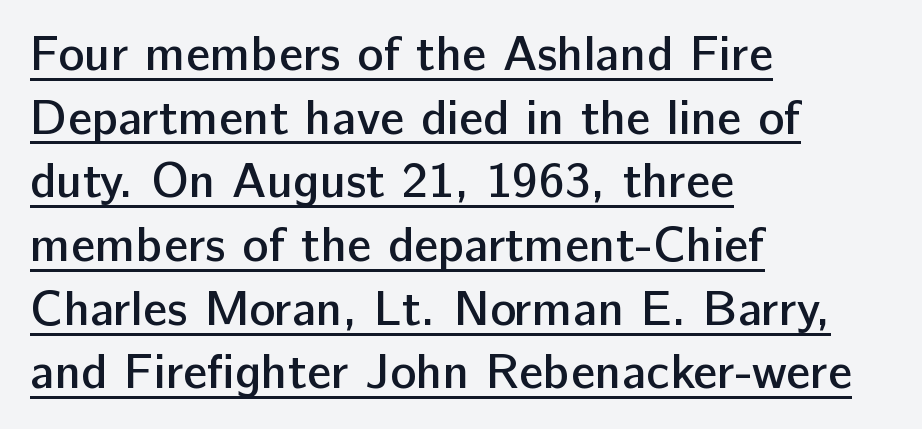
The image shows 49 px semibold sans-serif type, upright; set left-aligned, normal line spacing (1.3x), normal letter spacing, underlined; low stroke contrast and a medium x-height.
